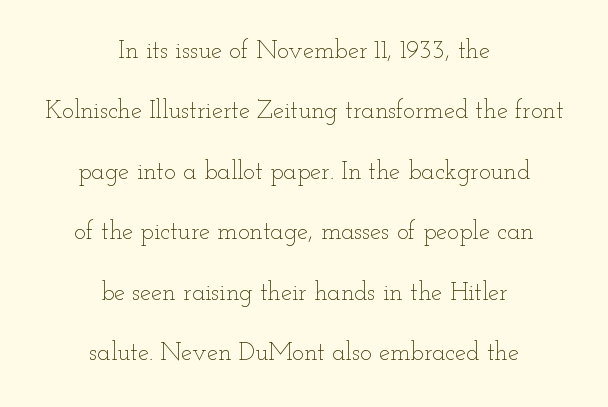
The image shows 25 px text type, upright; set centered, loose line spacing (2.42x), normal letter spacing, not underlined.
